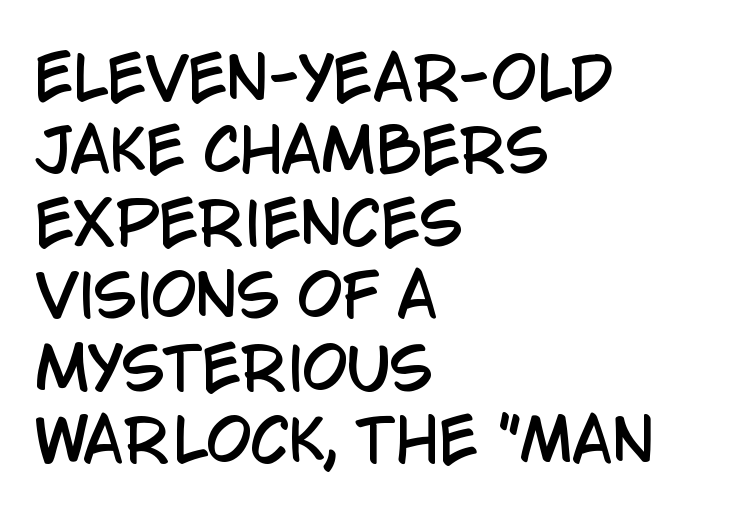
The image shows 58 px condensed sans-serif type, upright; set left-aligned, normal line spacing (1.25x), normal letter spacing, not underlined; low stroke contrast and a large x-height.
